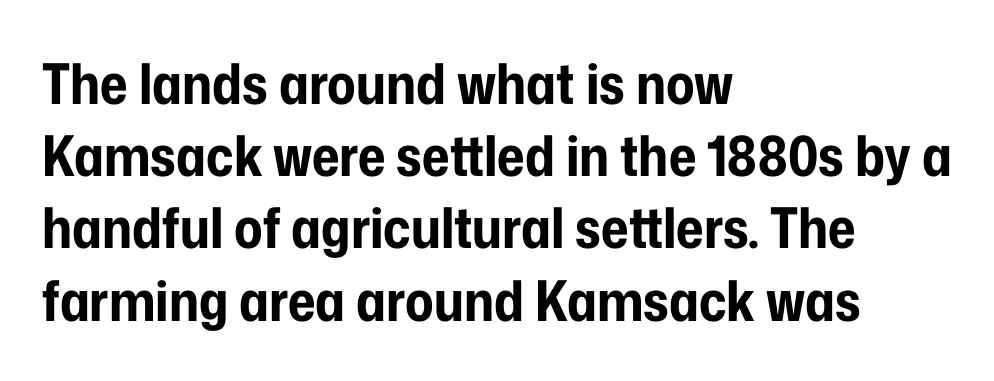
The image shows 56 px bold, condensed sans-serif type, upright; set left-aligned, normal line spacing (1.29x), normal letter spacing, not underlined; low stroke contrast and a medium x-height.
